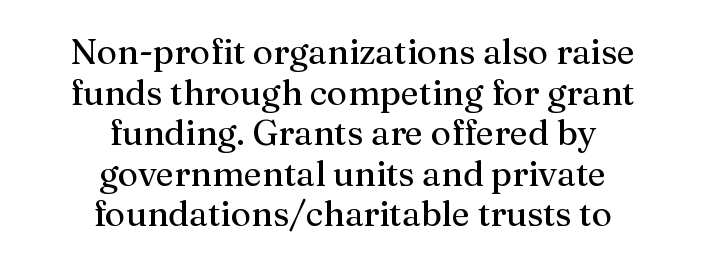
Every character sits straight up, as roman type does. In CSS terms this would be text-align: center. The strokes are not fattened; the text isn't bold. These lines are rendered in a variable-pitch font. No extra tracking has been applied to these lines. You can tell from the footed stems that serif type was used.
